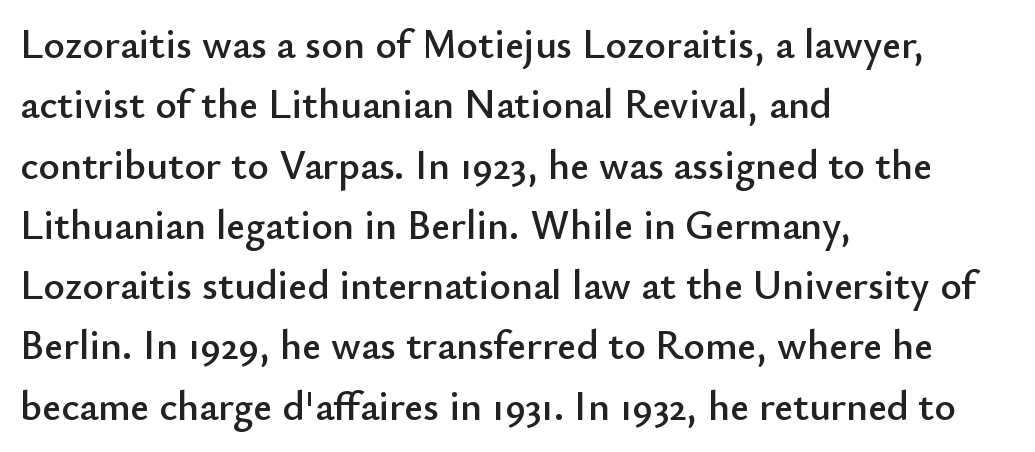
The image shows 41 px sans-serif type, upright; set left-aligned, normal line spacing (1.47x), normal letter spacing, not underlined; low stroke contrast and a small x-height.
